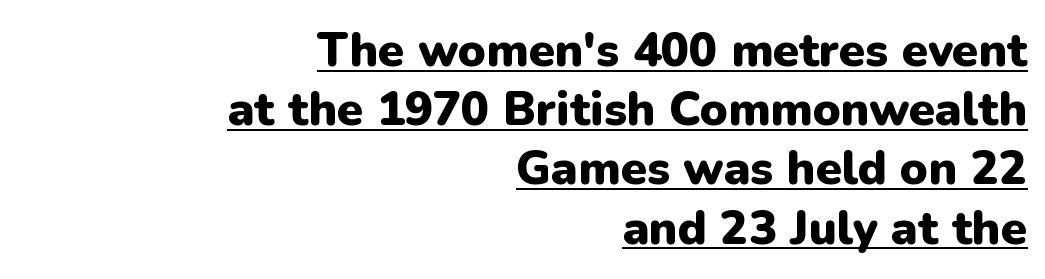
{"serif": "no", "italic": "no", "bold": "yes", "weight": "heavy", "width": "normal", "stroke_contrast": "low", "x_height": "medium", "monospaced": "no", "underline": "yes", "align": "right", "line_spacing": "normal", "line_spacing_ratio": 1.26, "letter_spacing": "normal", "letter_spacing_em": 0.0, "glyph_px": 47}
